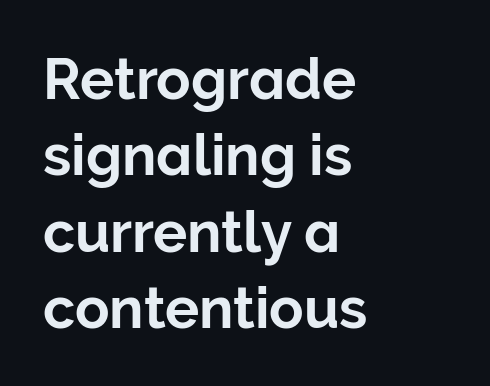
{"serif": "no", "italic": "no", "width": "normal", "stroke_contrast": "low", "x_height": "medium", "monospaced": "no", "underline": "no", "align": "left", "line_spacing": "normal", "line_spacing_ratio": 1.34, "letter_spacing": "normal", "letter_spacing_em": 0.0, "glyph_px": 57}
